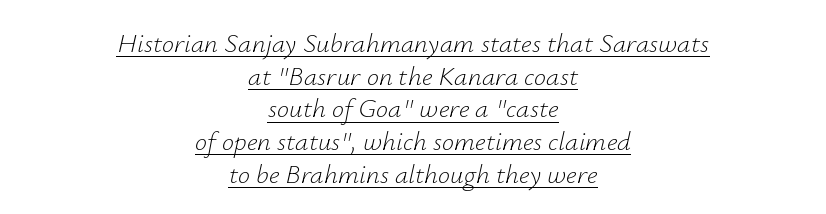
{"italic": "yes", "lean": "right", "slant_degrees": 12, "bold": "no", "underline": "yes", "align": "center", "line_spacing_ratio": 1.21, "letter_spacing": "normal", "letter_spacing_em": 0.0, "glyph_px": 27}
